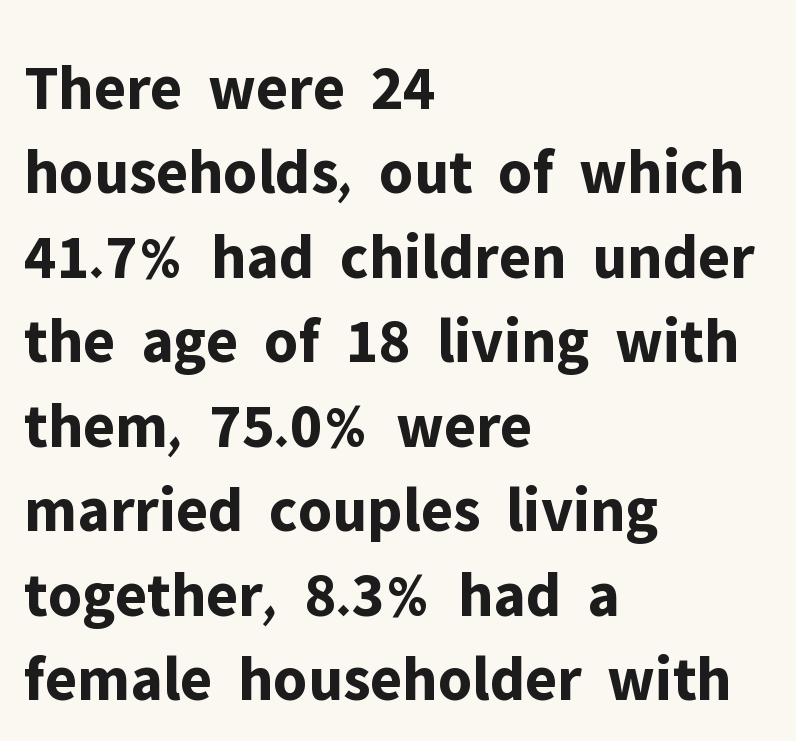
Q: Is the text bold? A: Yes.
Q: Is the text italic (slanted)? A: No, it is upright.
Q: Is the typeface a serif or a sans-serif typeface? A: Sans-serif.
Q: Is the text underlined? A: No.
Q: How is the paragraph aligned? A: Left-aligned.
Q: Is the spacing between letters normal or unusually wide? A: Normal.
Q: Is the spacing between lines tight, normal or loose? A: Normal.
Q: Width (condensed, normal, or wide)? A: Normal.
Q: Stroke contrast? A: Low.
Q: x-height? A: Medium.
Q: Monospaced? A: No.
